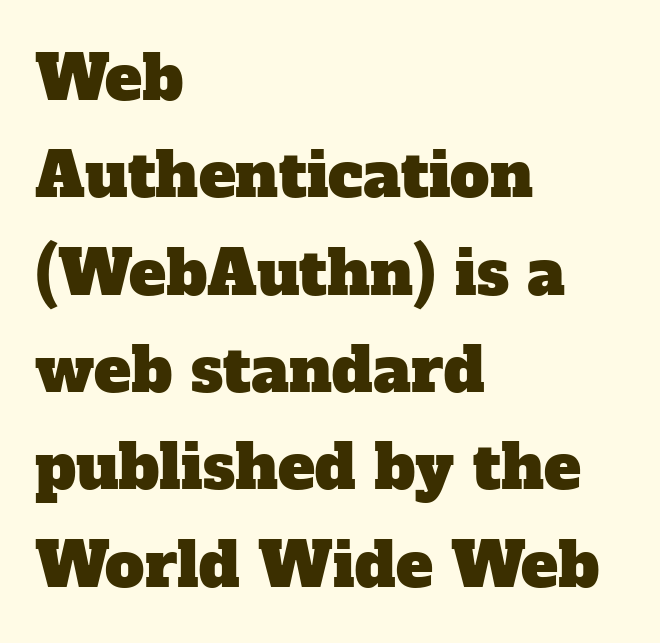
{"serif": "yes", "width": "normal", "stroke_contrast": "low", "x_height": "medium", "monospaced": "no", "underline": "no", "align": "left", "line_spacing": "normal", "line_spacing_ratio": 1.57, "letter_spacing": "normal", "letter_spacing_em": 0.0, "glyph_px": 62}
